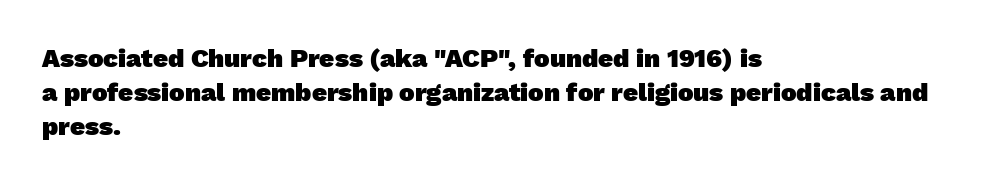
Every row of glyphs begins at an identical x-position on the left. The specimen omits any rule beneath the text block's lines. On the weight axis this lands at bold, roughly 700. Quick note: interline space is typical. Compared with typical body copy, the letter spacing here is the same.
